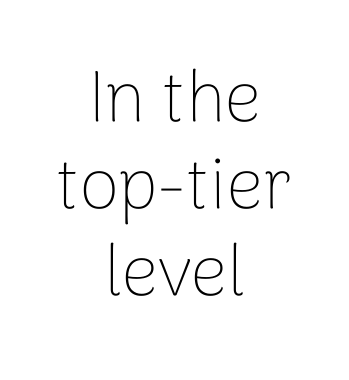
{"serif": "no", "italic": "no", "bold": "no", "weight": "thin", "width": "normal", "stroke_contrast": "low", "x_height": "medium", "monospaced": "no", "underline": "no", "align": "center", "line_spacing_ratio": 1.21, "letter_spacing": "normal", "letter_spacing_em": 0.0, "glyph_px": 72}
